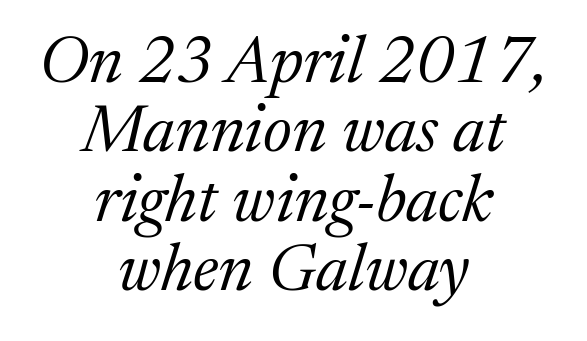
The baseline area is clear. The face used here is rendered with its standard letterfit. Weight class: somewhere from thin through regular. The face used here is proportionally spaced, like ordinary book or web type. A centered setting, common on invitations and titles, is used for this passage. Each letter's strokes conclude with small projecting serifs.
